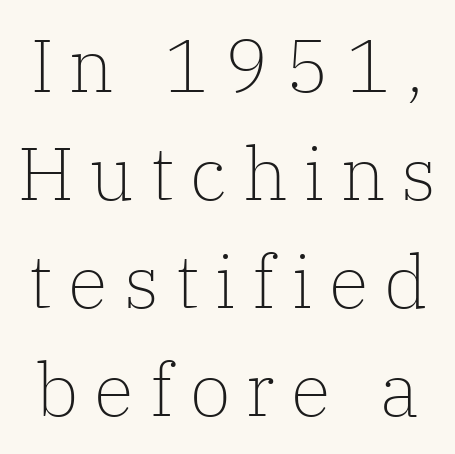
The designer left line spacing at the default. Each letter's strokes conclude with small projecting serifs. Bold? No — there's no thickening of the strokes. Lines of text with bare space underneath. This sample uses expanded letter spacing, leaving extra air between glyphs.
